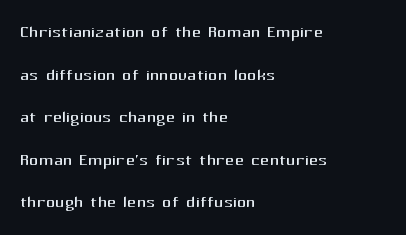
{"italic": "no", "bold": "no", "underline": "no", "align": "left", "line_spacing_ratio": 1.85, "letter_spacing": "normal", "letter_spacing_em": 0.0, "glyph_px": 23}
